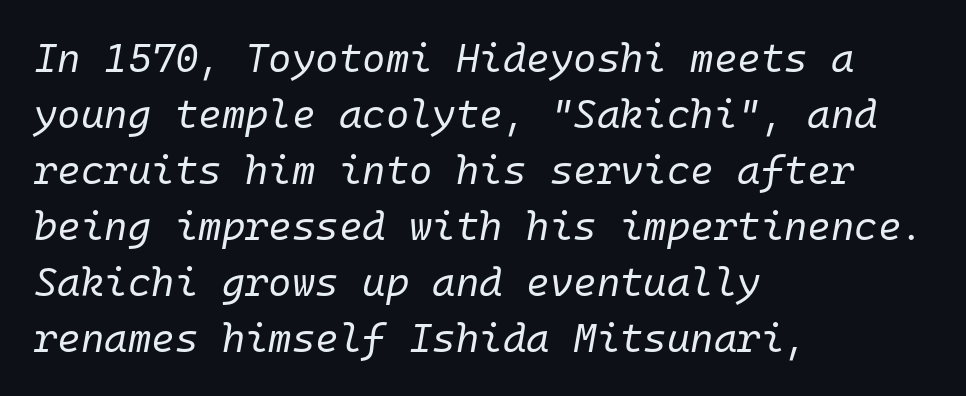
Q: Is the text bold? A: No.
Q: Is the text italic (slanted)? A: Yes, it leans right by about 10 degrees.
Q: Is the text underlined? A: No.
Q: How is the paragraph aligned? A: Left-aligned.
Q: Is the spacing between letters normal or unusually wide? A: Normal.
Q: Is the spacing between lines tight, normal or loose? A: Normal.
Q: Width (condensed, normal, or wide)? A: Normal.
Q: Stroke contrast? A: Low.
Q: x-height? A: Medium.
Q: Monospaced? A: Yes.
